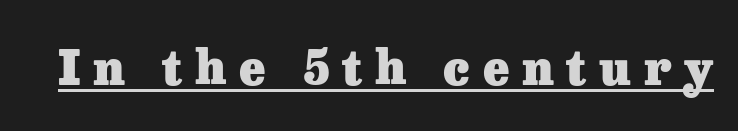
Compared with undecorated copy, this sample adds a rule below the words. Does the weight exceed regular? Yes, all the way to bold. Is this a fixed-width face? No — the glyphs have proportional, varying widths. Upright lettering throughout.
